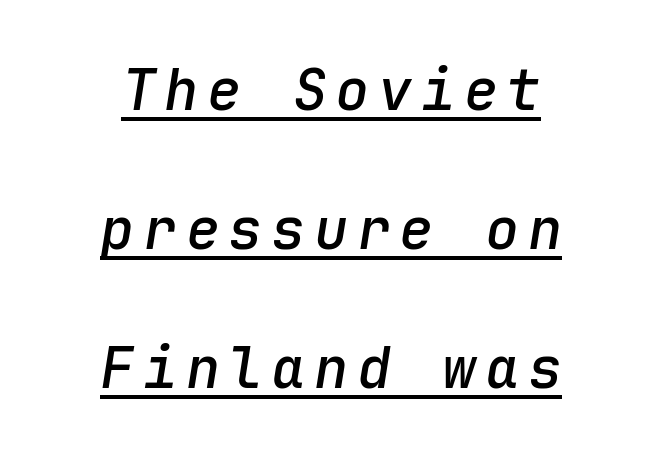
Q: Is the text bold? A: Semi-bold.
Q: Is the text italic (slanted)? A: Yes, it leans right by about 9 degrees.
Q: Is the text underlined? A: Yes.
Q: How is the paragraph aligned? A: Centered.
Q: Is the spacing between lines tight, normal or loose? A: Loose.
Q: Width (condensed, normal, or wide)? A: Normal.
Q: Stroke contrast? A: Low.
Q: x-height? A: Medium.
Q: Monospaced? A: Yes.
